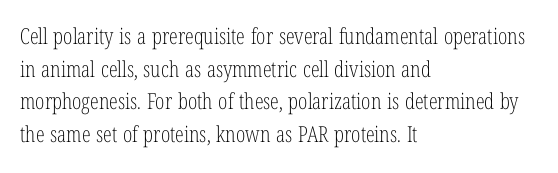
The image shows 22 px text type, upright; set left-aligned, normal line spacing (1.48x), normal letter spacing, not underlined.
